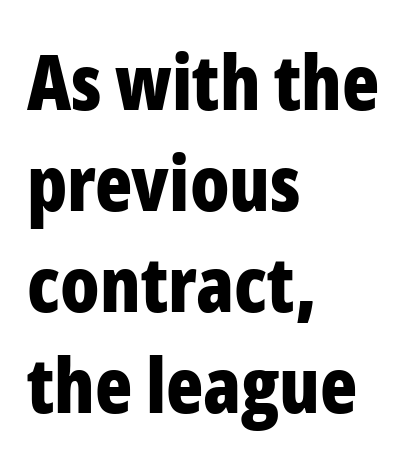
The image shows 77 px bold, condensed sans-serif type, upright; set left-aligned, normal line spacing (1.31x), normal letter spacing, not underlined; low stroke contrast and a medium x-height.
